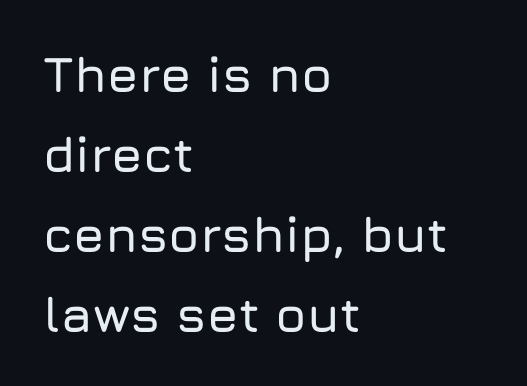
{"serif": "no", "italic": "no", "width": "normal", "stroke_contrast": "low", "x_height": "medium", "monospaced": "no", "underline": "no", "align": "left", "line_spacing": "normal", "line_spacing_ratio": 1.6, "letter_spacing": "normal", "letter_spacing_em": 0.0, "glyph_px": 50}
